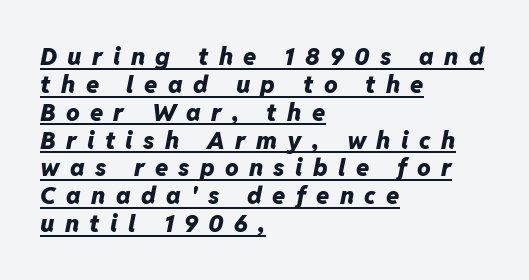
The image shows 24 px bold type, italic (leaning right); set left-aligned, line spacing 1.16x, unusually wide letter spacing (+0.43 em), underlined.
